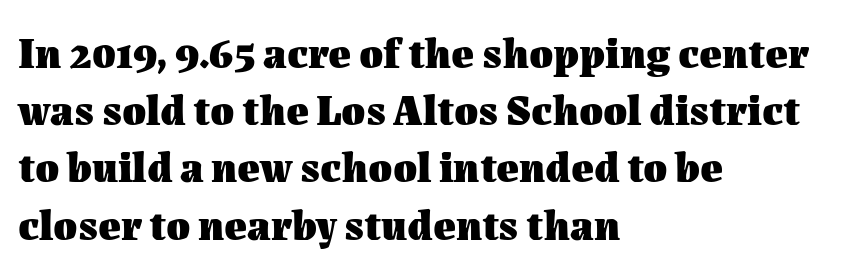
The type sits square on the baseline with zero lean. Where is the straight margin? On the left. Check the space under the baseline: it is left empty. As a designer I'd log this as weight 700, bold. In terms of leading, this rendering sits right in the middle. The horizontal fit of the characters is conventional and even.
